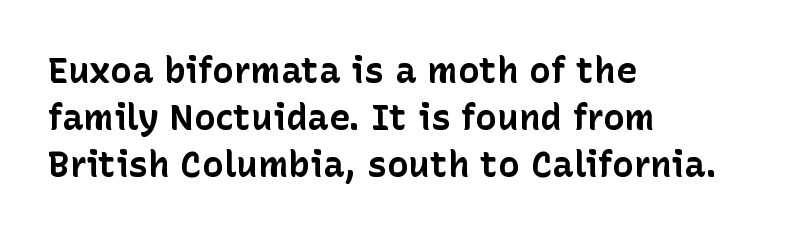
This sample uses plain, unmodified letter spacing. The paragraph shown leans on its left margin. The rendering shows plain stroke endings on the letterforms — a sans-serif design. Lines of text with bare space underneath. What weight is shown? A full bold with thick strokes. The rows are spaced the way most documents space them.
